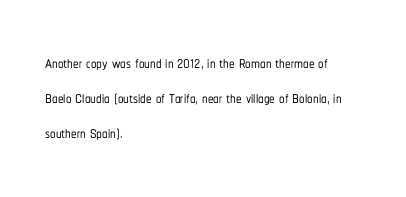
Q: Is the text italic (slanted)? A: No, it is upright.
Q: Is the text underlined? A: No.
Q: How is the paragraph aligned? A: Left-aligned.
Q: Is the spacing between letters normal or unusually wide? A: Normal.
Q: Is the spacing between lines tight, normal or loose? A: Normal.
